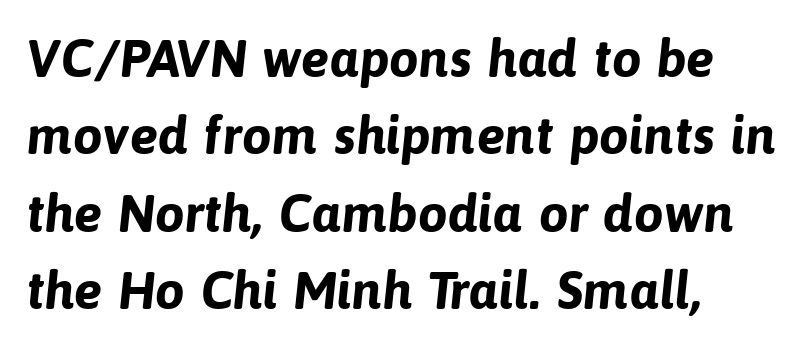
Notice how descenders clear the ascenders below comfortably — that's standard leading. A clean baseline with only descenders dipping below it. In terms of weight, the rendering is a true, heavy bold. The passage shown is typed in a proportional face where columns would drift. Letterform terminals end flat and unadorned throughout the passage. Which margin do the lines hug? The left one — the right edge is uneven.
